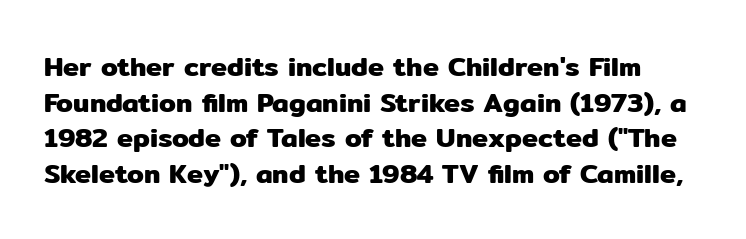
Quick note: underline off. The block of text has a typical density, with ordinary space between rows. This rendering leaves character spacing at its baseline value. This is the regular roman posture of the typeface.
